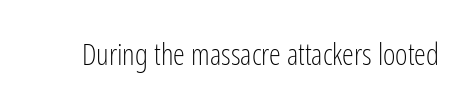
Q: Is the text bold? A: No.
Q: Is the text italic (slanted)? A: No, it is upright.
Q: Is the typeface a serif or a sans-serif typeface? A: Sans-serif.
Q: Is the text underlined? A: No.
Q: Is the spacing between letters normal or unusually wide? A: Normal.
Q: Width (condensed, normal, or wide)? A: Condensed.
Q: Stroke contrast? A: Low.
Q: x-height? A: Medium.
Q: Monospaced? A: No.
